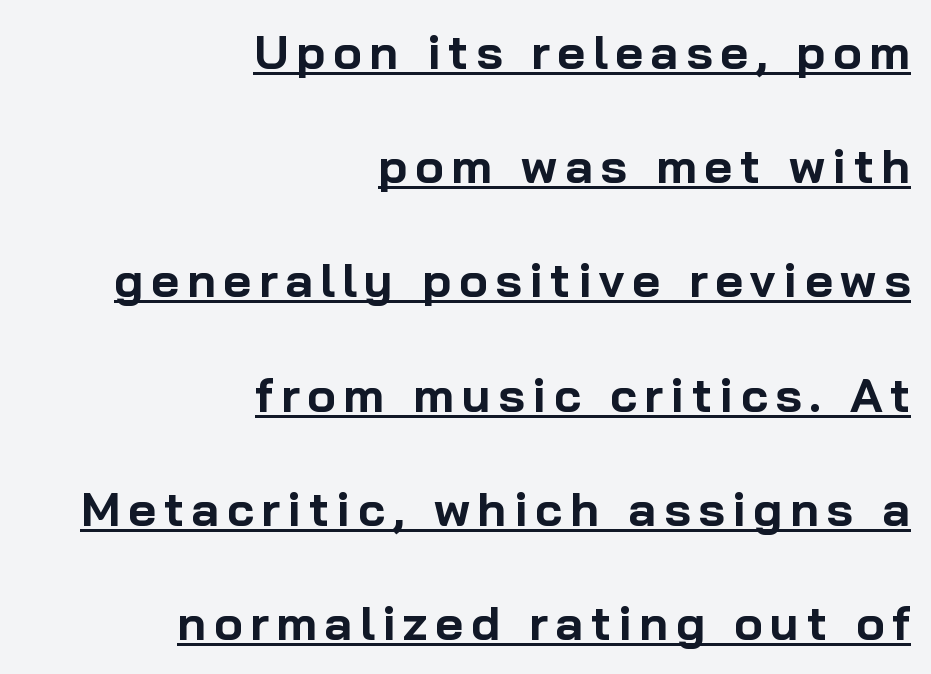
Q: Is the text bold? A: Yes.
Q: Is the text italic (slanted)? A: No, it is upright.
Q: Is the typeface a serif or a sans-serif typeface? A: Sans-serif.
Q: Is the text underlined? A: Yes.
Q: How is the paragraph aligned? A: Right-aligned.
Q: Is the spacing between lines tight, normal or loose? A: Loose.
Q: Width (condensed, normal, or wide)? A: Normal.
Q: Stroke contrast? A: Low.
Q: x-height? A: Medium.
Q: Monospaced? A: No.
